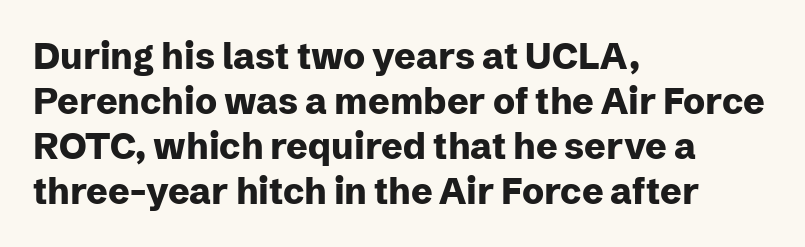
Q: Is the text bold? A: Yes.
Q: Is the text italic (slanted)? A: No, it is upright.
Q: Is the typeface a serif or a sans-serif typeface? A: Sans-serif.
Q: Is the text underlined? A: No.
Q: How is the paragraph aligned? A: Left-aligned.
Q: Is the spacing between letters normal or unusually wide? A: Normal.
Q: Is the spacing between lines tight, normal or loose? A: Normal.
Q: Width (condensed, normal, or wide)? A: Normal.
Q: Stroke contrast? A: Low.
Q: x-height? A: Medium.
Q: Monospaced? A: No.
